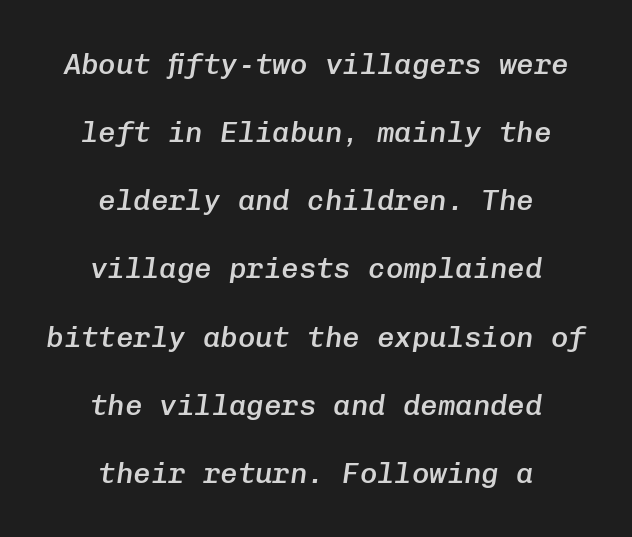
Is the block centered? Yes — each line is placed symmetrically about the middle. Nothing unusual about the tracking: characters are spaced as the font intends. Monospaced: the letters line up in strict vertical columns. No word sits above an underline.
